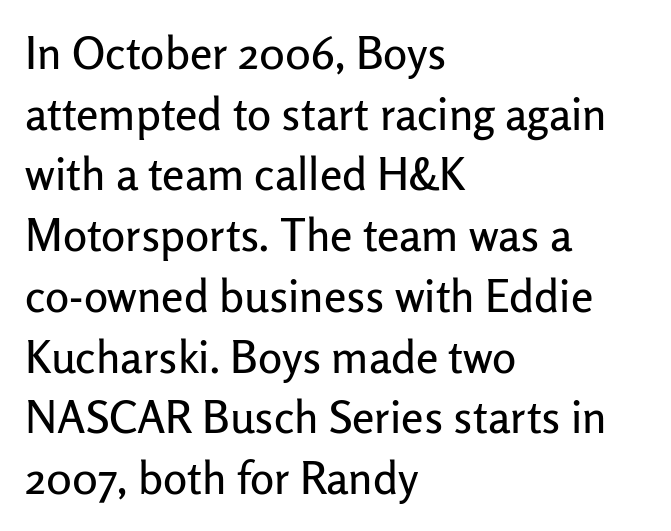
The image shows 45 px sans-serif type, upright; set left-aligned, normal line spacing (1.35x), normal letter spacing, not underlined; low stroke contrast and a medium x-height.
